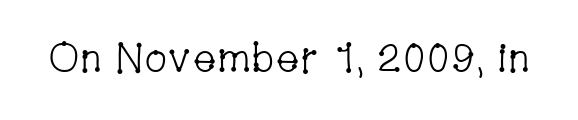
Q: Is the text bold? A: No.
Q: Is the text italic (slanted)? A: No, it is upright.
Q: Is the typeface a serif or a sans-serif typeface? A: Serif.
Q: Is the text underlined? A: No.
Q: Is the spacing between letters normal or unusually wide? A: Normal.
Q: Width (condensed, normal, or wide)? A: Condensed.
Q: Stroke contrast? A: Low.
Q: x-height? A: Medium.
Q: Monospaced? A: No.
